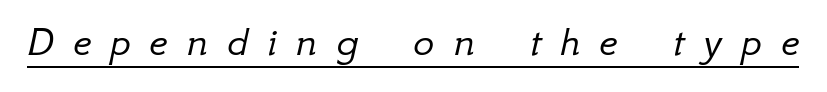
The image shows 44 px light type, italic (leaning right); set unusually wide letter spacing (+0.43 em), underlined; low stroke contrast and a small x-height.
